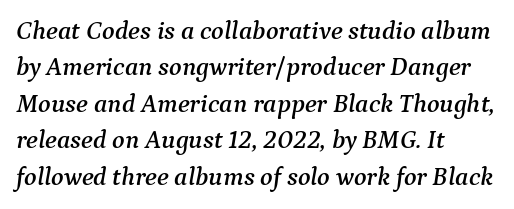
{"italic": "yes", "lean": "right", "slant_degrees": 9, "underline": "no", "align": "left", "line_spacing": "normal", "line_spacing_ratio": 1.4, "letter_spacing": "normal", "letter_spacing_em": 0.0, "glyph_px": 26}
